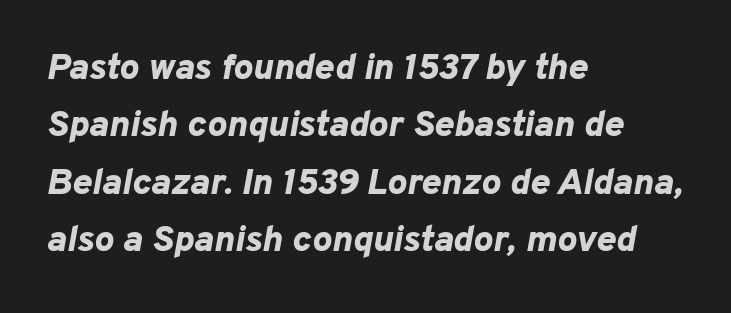
Q: Is the text bold? A: Yes.
Q: Is the text italic (slanted)? A: Yes, it leans right by about 10 degrees.
Q: Is the text underlined? A: No.
Q: How is the paragraph aligned? A: Left-aligned.
Q: Is the spacing between letters normal or unusually wide? A: Normal.
Q: Is the spacing between lines tight, normal or loose? A: Normal.
Q: Width (condensed, normal, or wide)? A: Normal.
Q: Stroke contrast? A: Low.
Q: x-height? A: Medium.
Q: Monospaced? A: No.
